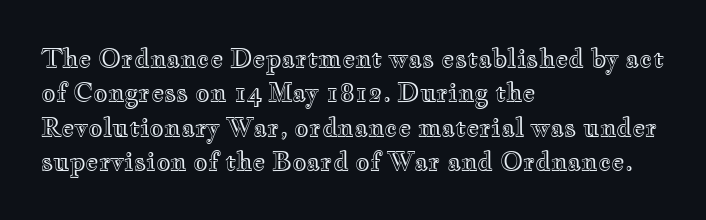
Q: Is the text italic (slanted)? A: No, it is upright.
Q: Is the text underlined? A: No.
Q: How is the paragraph aligned? A: Left-aligned.
Q: Is the spacing between letters normal or unusually wide? A: Normal.
Q: Is the spacing between lines tight, normal or loose? A: Normal.
